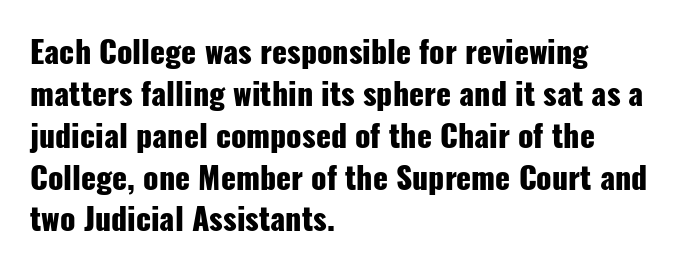
{"serif": "no", "italic": "no", "bold": "yes", "weight": "heavy", "width": "condensed", "stroke_contrast": "low", "x_height": "medium", "monospaced": "no", "underline": "no", "align": "left", "line_spacing": "normal", "line_spacing_ratio": 1.35, "letter_spacing": "normal", "letter_spacing_em": 0.0, "glyph_px": 31}
